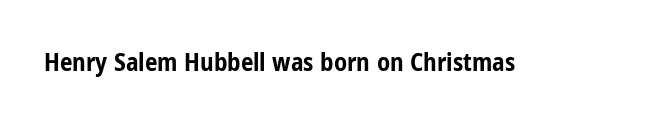
Q: Is the text bold? A: Yes.
Q: Is the text italic (slanted)? A: No, it is upright.
Q: Is the text underlined? A: No.
Q: Is the spacing between letters normal or unusually wide? A: Normal.
